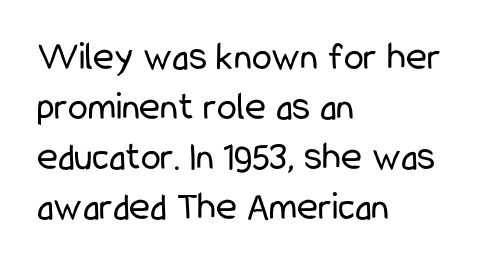
{"serif": "no", "italic": "no", "bold": "no", "weight": "regular", "width": "condensed", "stroke_contrast": "low", "x_height": "medium", "monospaced": "no", "underline": "no", "align": "left", "line_spacing": "normal", "line_spacing_ratio": 1.25, "letter_spacing": "normal", "letter_spacing_em": 0.0, "glyph_px": 40}
